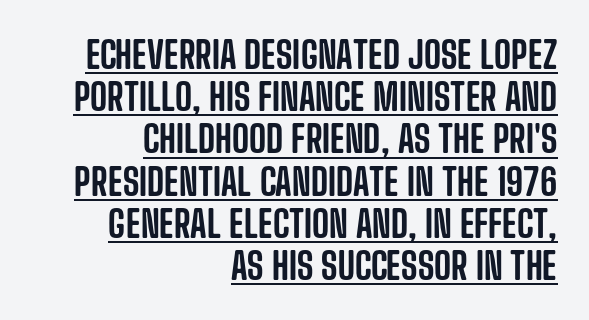
The image shows 37 px condensed sans-serif type, upright; set right-aligned, tight line spacing (1.14x), normal letter spacing, underlined; low stroke contrast and a large x-height.
